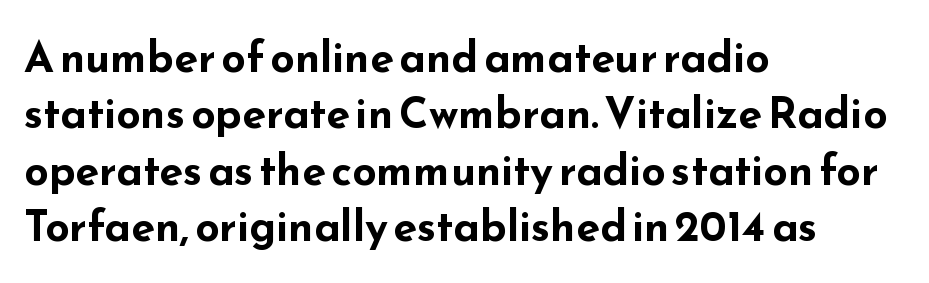
Does the weight exceed regular? Yes, all the way to bold. The setting favours the left margin, as ordinary paragraphs usually do. If you measured baseline to baseline, you'd find a middling distance. The specimen omits any rule beneath the text block's lines. These lines are composed in type without serifs. The letters stand straight up with perfectly vertical stems.
